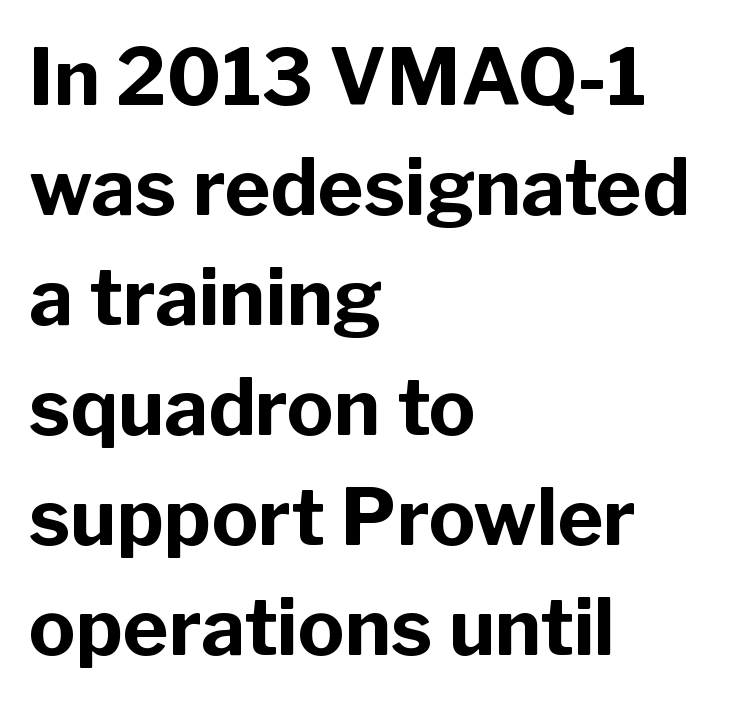
Q: Is the text bold? A: Yes.
Q: Is the text italic (slanted)? A: No, it is upright.
Q: Is the typeface a serif or a sans-serif typeface? A: Sans-serif.
Q: Is the text underlined? A: No.
Q: How is the paragraph aligned? A: Left-aligned.
Q: Is the spacing between letters normal or unusually wide? A: Normal.
Q: Is the spacing between lines tight, normal or loose? A: Normal.
Q: Width (condensed, normal, or wide)? A: Normal.
Q: Stroke contrast? A: Low.
Q: x-height? A: Medium.
Q: Monospaced? A: No.
